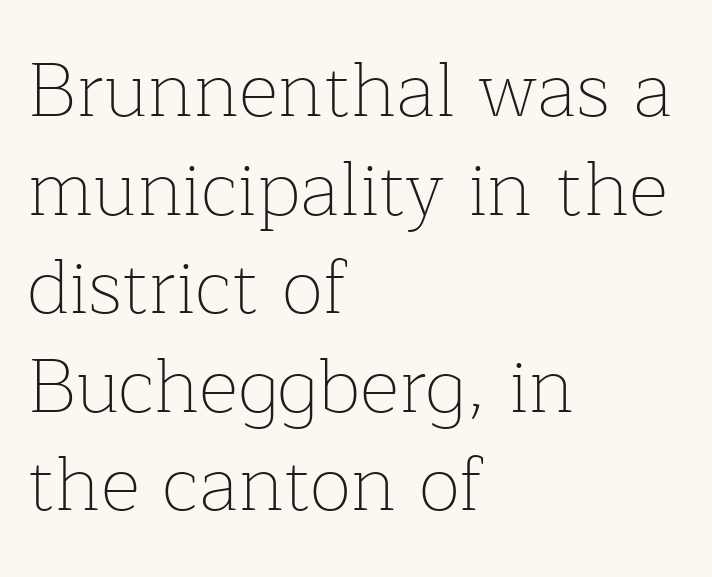
{"serif": "yes", "italic": "no", "bold": "no", "weight": "thin", "width": "normal", "stroke_contrast": "low", "x_height": "medium", "monospaced": "no", "underline": "no", "align": "left", "line_spacing": "normal", "line_spacing_ratio": 1.28, "letter_spacing": "normal", "letter_spacing_em": 0.0, "glyph_px": 77}
